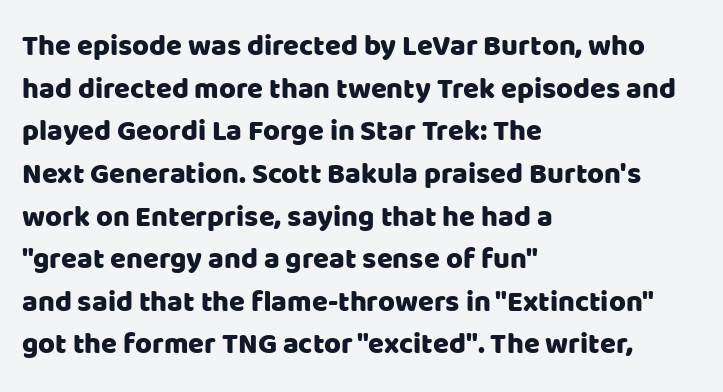
{"serif": "no", "italic": "no", "width": "normal", "stroke_contrast": "low", "x_height": "large", "monospaced": "no", "underline": "no", "align": "left", "line_spacing": "normal", "line_spacing_ratio": 1.47, "letter_spacing": "normal", "letter_spacing_em": 0.0, "glyph_px": 29}
